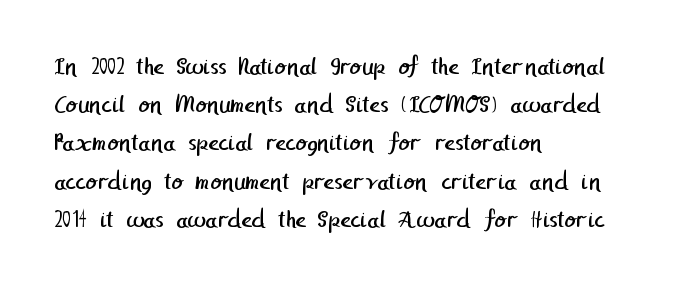
{"bold": "no", "underline": "no", "align": "left", "line_spacing": "normal", "line_spacing_ratio": 1.47, "letter_spacing": "normal", "letter_spacing_em": 0.0, "glyph_px": 26}
